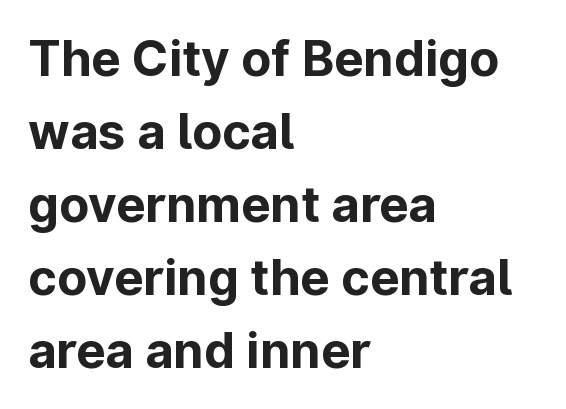
In terms of leading, this rendering sits right in the middle. The letters carry no serifs — their stems end cleanly without finishing strokes. Rendered with straight, roman letterforms. The setting favours the left margin, as ordinary paragraphs usually do.
